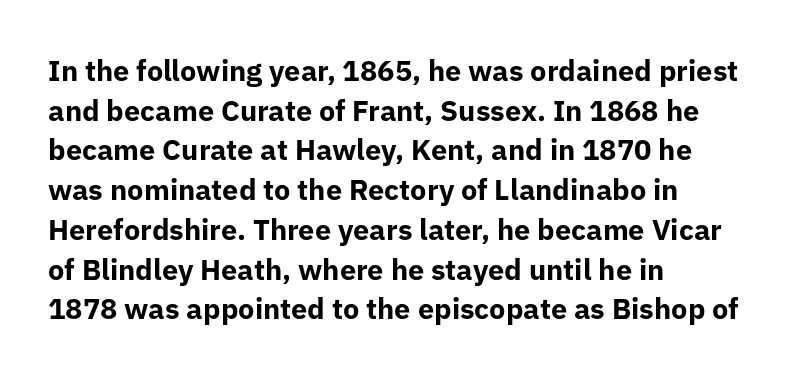
This rendering leaves character spacing at its baseline value. If you drew a ruler down the left edge, every line would touch it. What kind of face is this? One without serifs — a sans. Character widths vary here, with narrow letters taking less room than wide ones. This rendering features lettering with no underline.
